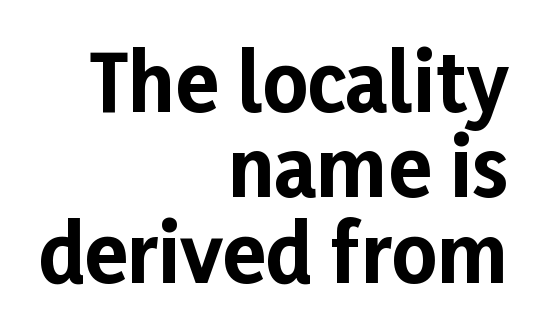
The image shows 79 px bold sans-serif type, upright; set right-aligned, tight line spacing (1.08x), normal letter spacing, not underlined; low stroke contrast and a medium x-height.
